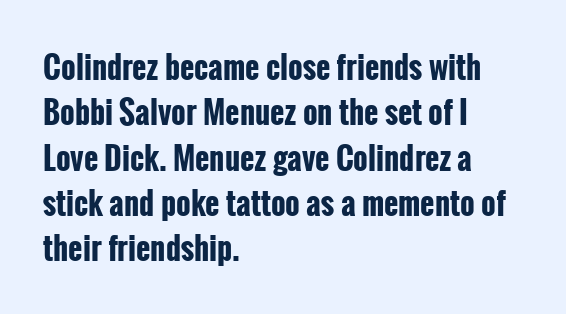
The image shows 31 px bold, condensed sans-serif type, upright; set left-aligned, normal line spacing (1.46x), normal letter spacing, not underlined; low stroke contrast and a medium x-height.
